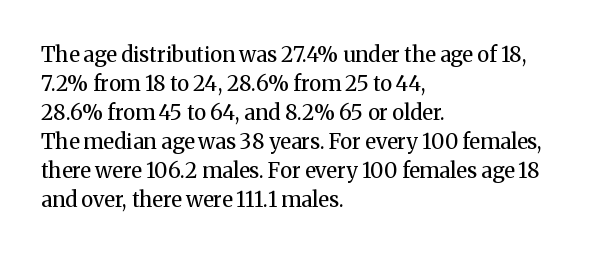
The image shows 21 px text type, upright; set left-aligned, normal line spacing (1.38x), normal letter spacing, not underlined.
